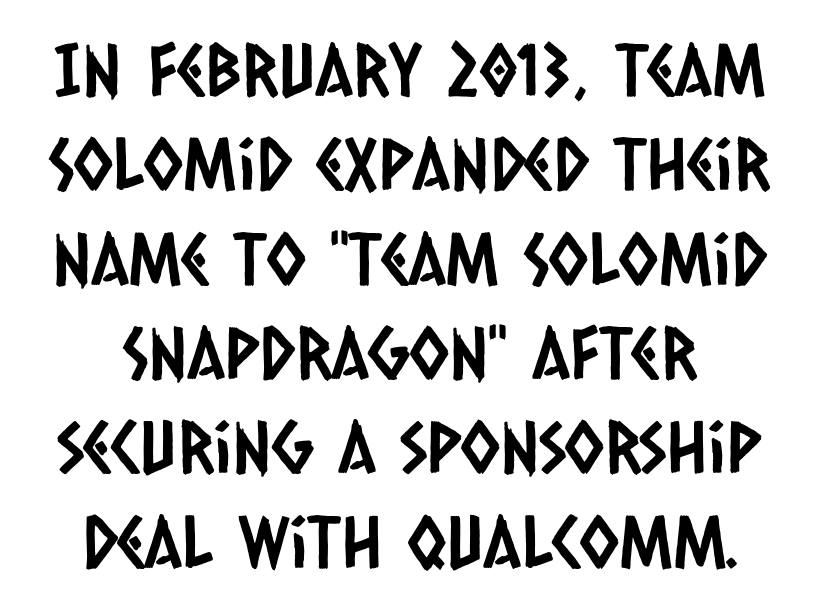
{"serif": "no", "width": "condensed", "stroke_contrast": "low", "x_height": "large", "monospaced": "no", "underline": "no", "line_spacing": "normal", "line_spacing_ratio": 1.31, "letter_spacing": "normal", "letter_spacing_em": 0.0, "glyph_px": 72}
